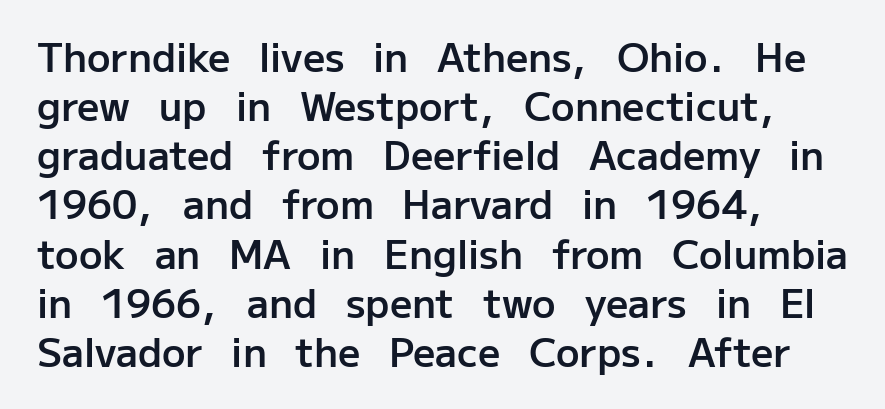
The specimen reads as upright at a glance. Regular leading. Left-aligned paragraph, ragged on the right. Typesetter's note: demi weight, one step under bold. Classification — sans serif. Students, note that the glyphs here touch the page at normal intervals.
